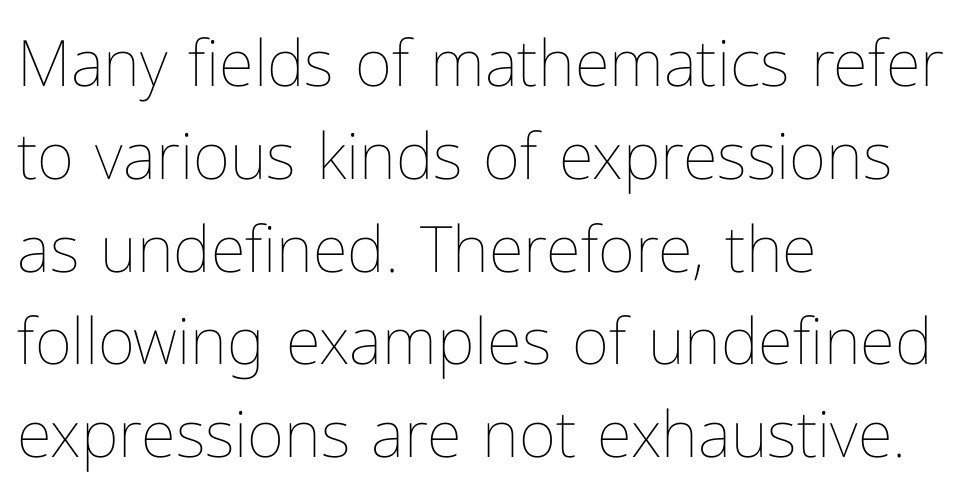
Students, note that the glyphs here touch the page at normal intervals. Is there much room between lines? A standard amount, neither cramped nor airy. Layout note: lines flush left. No letter is thick-stroked: the sample isn't bold. It's the straight-up-and-down kind of type.
